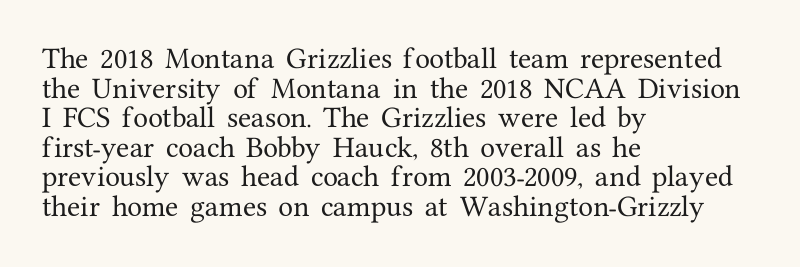
{"italic": "no", "underline": "no", "align": "left", "line_spacing_ratio": 1.23, "letter_spacing": "normal", "letter_spacing_em": 0.0, "glyph_px": 24}
